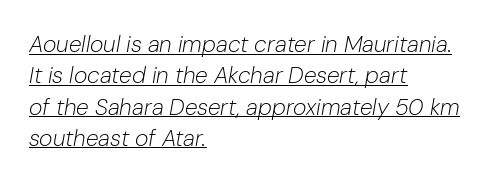
Summary of vertical rhythm: regular, with standard interline spacing. The lettering is marked with a stroke running underneath it. Is the letter spacing exaggerated? No — it looks like the ordinary default. Slant detected: the letters are inclined. Heaviness? Minimal to ordinary, like unemphasized prose.
